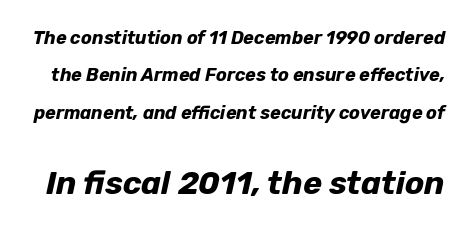
{"italic": "yes", "lean": "right", "slant_degrees": 12, "bold": "yes", "weight": "bold", "width": "normal", "stroke_contrast": "low", "x_height": "medium", "monospaced": "no", "underline": "no", "line_spacing": "loose", "line_spacing_ratio": 2.07, "letter_spacing": "normal", "letter_spacing_em": 0.0, "larger_block": "second", "size_ratio": 1.78, "glyph_px": 32}
